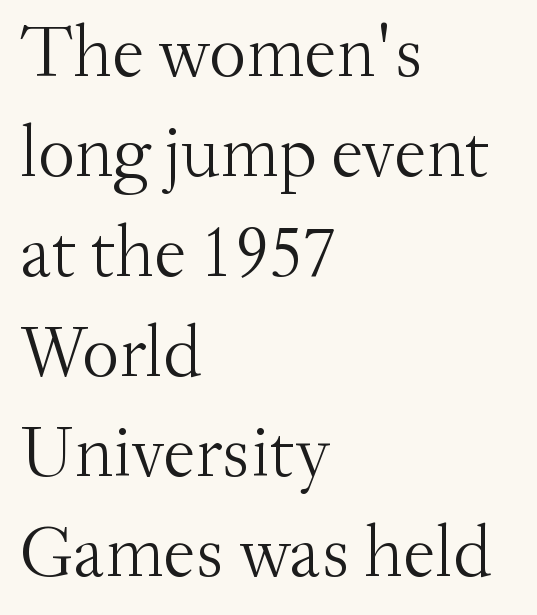
The image shows 73 px light serif type, upright; set left-aligned, normal line spacing (1.37x), normal letter spacing, not underlined; medium stroke contrast and a small x-height.
